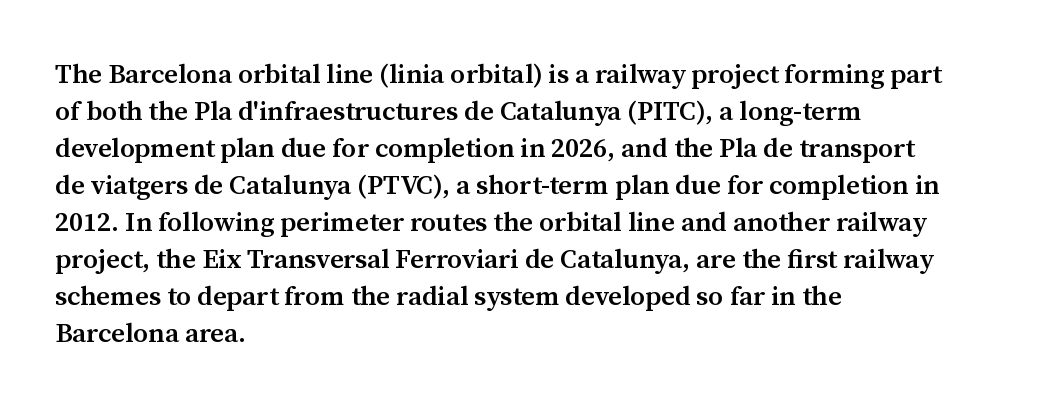
The image shows 27 px text type, upright; set left-aligned, normal line spacing (1.37x), normal letter spacing, not underlined.
